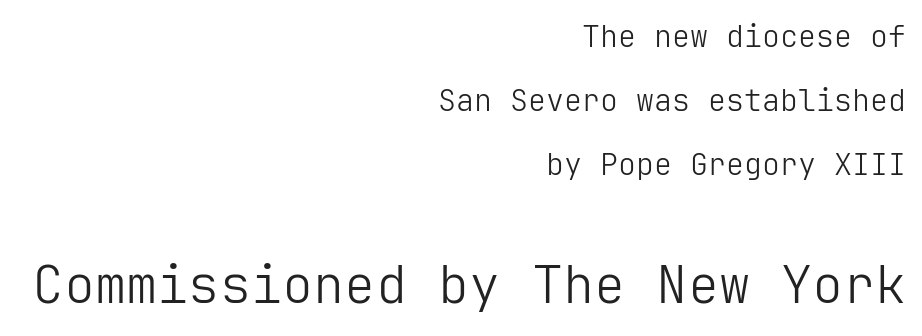
{"serif": "no", "italic": "no", "bold": "no", "weight": "light", "width": "normal", "stroke_contrast": "low", "x_height": "medium", "underline": "no", "align": "right", "line_spacing": "loose", "line_spacing_ratio": 2.13, "letter_spacing": "normal", "letter_spacing_em": 0.0, "larger_block": "second", "size_ratio": 1.73, "glyph_px": 52}
